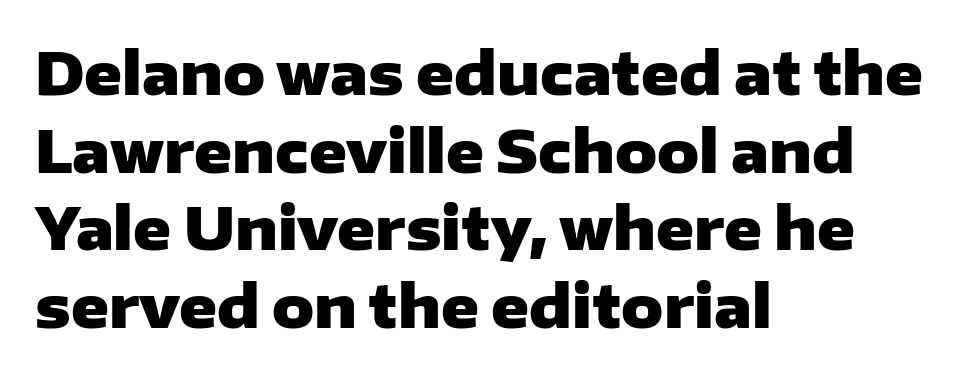
The image shows 58 px heavy, wide sans-serif type, upright; set left-aligned, normal line spacing (1.34x), normal letter spacing, not underlined; low stroke contrast and a medium x-height.
